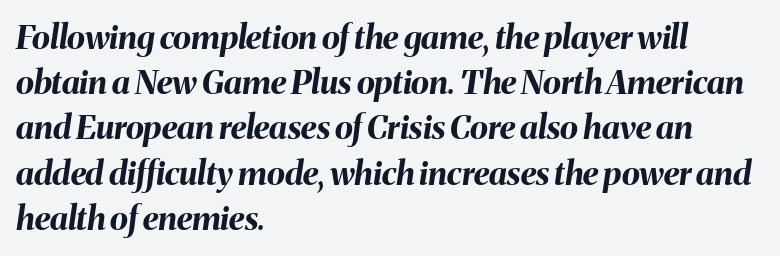
Q: Is the text bold? A: Yes.
Q: Is the text italic (slanted)? A: Yes, it leans right by about 8 degrees.
Q: Is the text underlined? A: No.
Q: How is the paragraph aligned? A: Left-aligned.
Q: Is the spacing between letters normal or unusually wide? A: Normal.
Q: Is the spacing between lines tight, normal or loose? A: Normal.
Q: Width (condensed, normal, or wide)? A: Normal.
Q: Stroke contrast? A: Medium.
Q: x-height? A: Medium.
Q: Monospaced? A: No.
